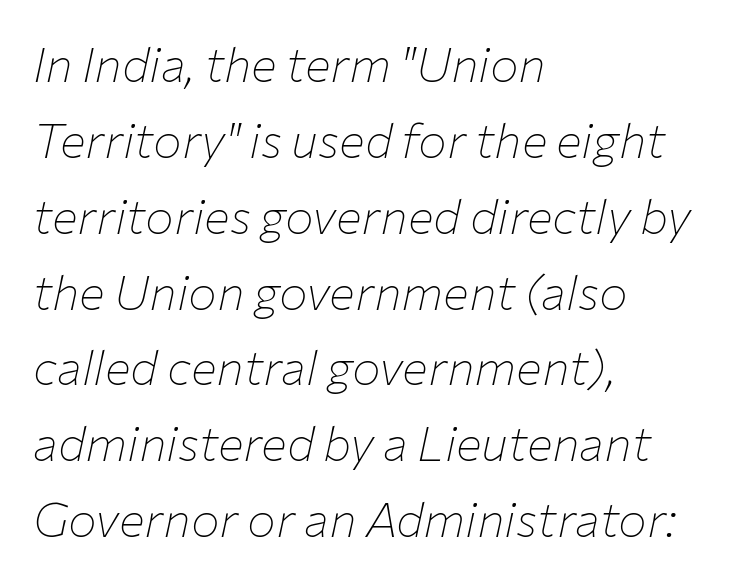
Q: Is the text bold? A: No.
Q: Is the text italic (slanted)? A: Yes, it leans right by about 12 degrees.
Q: Is the text underlined? A: No.
Q: How is the paragraph aligned? A: Left-aligned.
Q: Is the spacing between letters normal or unusually wide? A: Normal.
Q: Is the spacing between lines tight, normal or loose? A: Normal.
Q: Width (condensed, normal, or wide)? A: Normal.
Q: Stroke contrast? A: Low.
Q: x-height? A: Medium.
Q: Monospaced? A: No.
